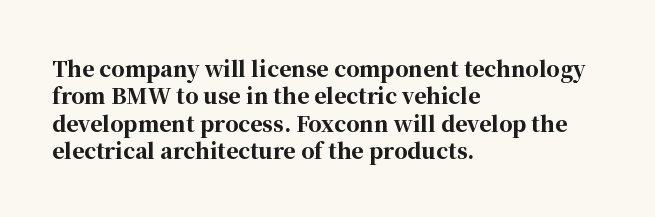
The rendering anchors every line to the left-hand side. This is the regular roman posture of the typeface. A normal amount of white space separates one row of letters from the next. The face used here is rendered with its standard letterfit. A clean baseline with only descenders dipping below it. The sample has been set heavy, in full bold.
